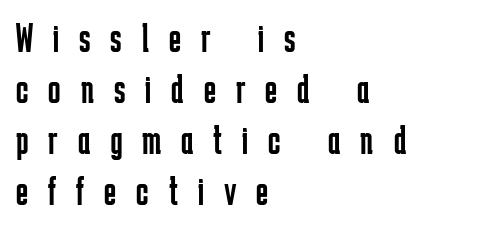
Q: Is the text bold? A: No.
Q: Is the text italic (slanted)? A: No, it is upright.
Q: Is the typeface a serif or a sans-serif typeface? A: Sans-serif.
Q: Is the text underlined? A: No.
Q: How is the paragraph aligned? A: Left-aligned.
Q: Is the spacing between letters normal or unusually wide? A: Unusually wide.
Q: Width (condensed, normal, or wide)? A: Condensed.
Q: Stroke contrast? A: Low.
Q: x-height? A: Medium.
Q: Monospaced? A: No.
